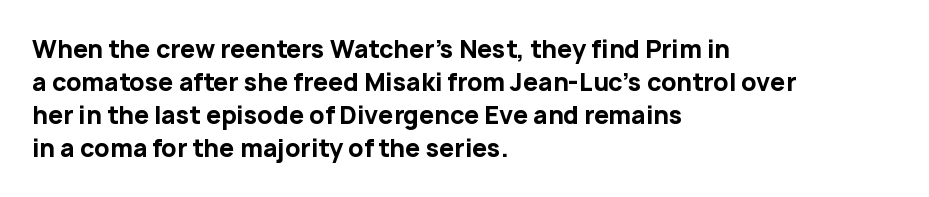
The tracking reads as untouched default to a designer's eye. Check the space under the baseline: it is left empty. The letters stand straight up with perfectly vertical stems. Each line starts at the same left margin while the right side varies. Weight check: bold — yes, fully. These lines sit exactly where default settings would place them.
